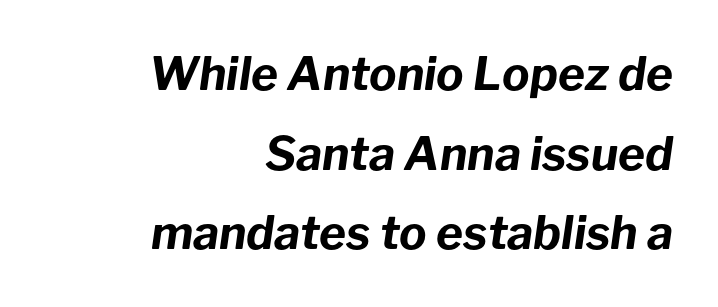
Q: Is the text bold? A: Yes.
Q: Is the text italic (slanted)? A: Yes, it leans right by about 8 degrees.
Q: Is the text underlined? A: No.
Q: How is the paragraph aligned? A: Right-aligned.
Q: Is the spacing between letters normal or unusually wide? A: Normal.
Q: Width (condensed, normal, or wide)? A: Normal.
Q: Stroke contrast? A: Low.
Q: x-height? A: Medium.
Q: Monospaced? A: No.
